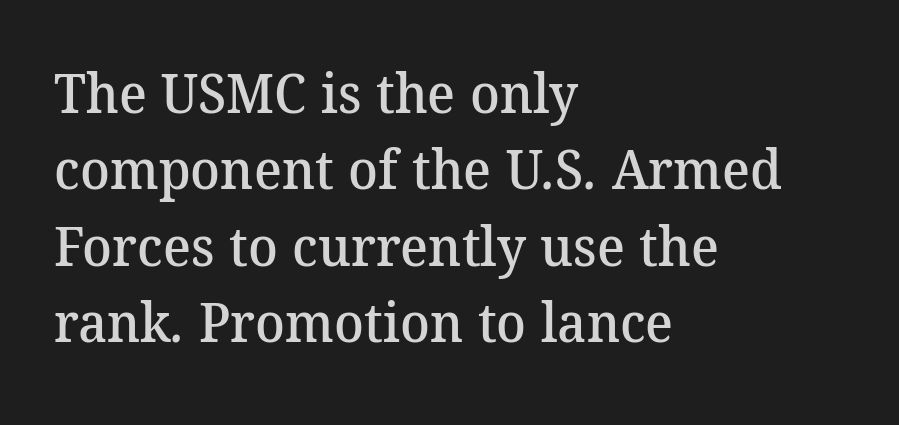
Q: Is the text bold? A: Semi-bold.
Q: Is the typeface a serif or a sans-serif typeface? A: Serif.
Q: Is the text underlined? A: No.
Q: How is the paragraph aligned? A: Left-aligned.
Q: Is the spacing between letters normal or unusually wide? A: Normal.
Q: Is the spacing between lines tight, normal or loose? A: Normal.
Q: Width (condensed, normal, or wide)? A: Normal.
Q: Stroke contrast? A: Medium.
Q: x-height? A: Medium.
Q: Monospaced? A: No.
